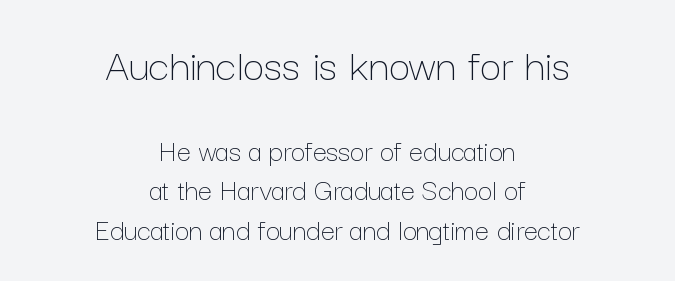
The image shows 47 px thin type, upright; set centered, normal line spacing (1.28x), normal letter spacing, not underlined; the first (top) block is 1.52x larger; low stroke contrast and a medium x-height.
